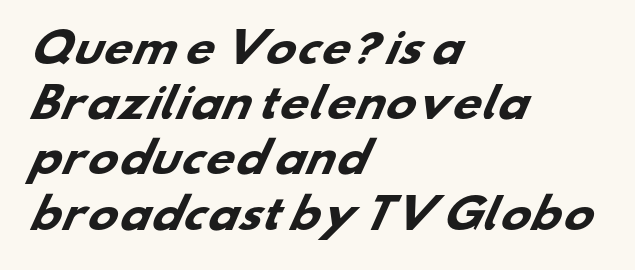
The image shows 40 px heavy, wide sans-serif type; set left-aligned, normal line spacing (1.38x), normal letter spacing, not underlined; low stroke contrast and a small x-height.
